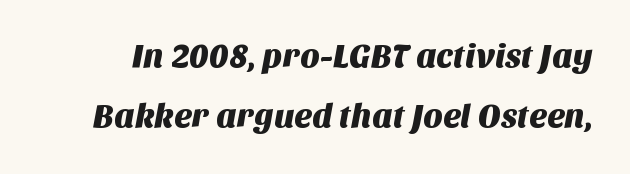
{"serif": "no", "width": "normal", "stroke_contrast": "medium", "x_height": "large", "monospaced": "no", "underline": "no", "line_spacing_ratio": 1.82, "letter_spacing": "normal", "letter_spacing_em": 0.0, "glyph_px": 33}
